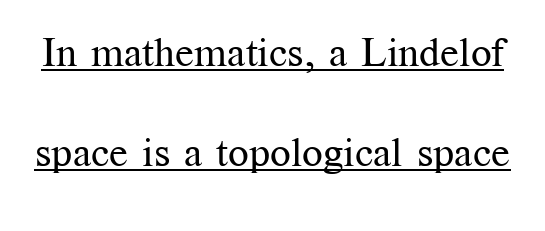
{"serif": "yes", "italic": "no", "bold": "no", "weight": "regular", "width": "normal", "stroke_contrast": "medium", "x_height": "medium", "monospaced": "no", "underline": "yes", "line_spacing": "loose", "line_spacing_ratio": 2.43, "letter_spacing": "normal", "letter_spacing_em": 0.0, "glyph_px": 41}
